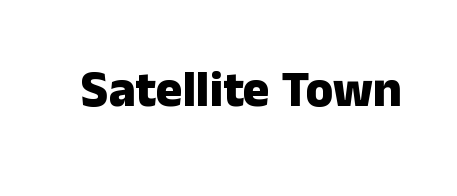
When letters stand straight like this, we call the style roman or upright. The line texture is even and compact thanks to regular tracking. Caption: bold face, heavy strokes. Each letter keeps its own natural width here, so spacing adapts to shape.
